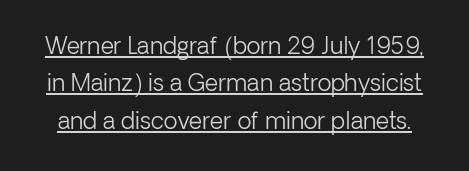
Notice how descenders clear the ascenders below comfortably — that's standard leading. The lettering holds an erect, upright posture throughout. This sample uses plain, unmodified letter spacing. Stem width sits at or under what a default text font uses.
